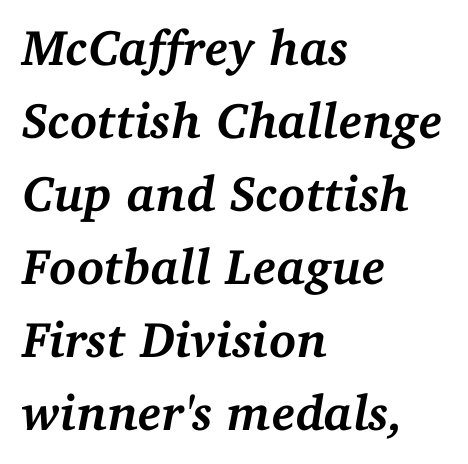
Looks like regular typesetting: each glyph gets only the width it needs. The passage shown is not underscored anywhere. The type family on display is of the serif kind. Every row of glyphs begins at an identical x-position on the left.
